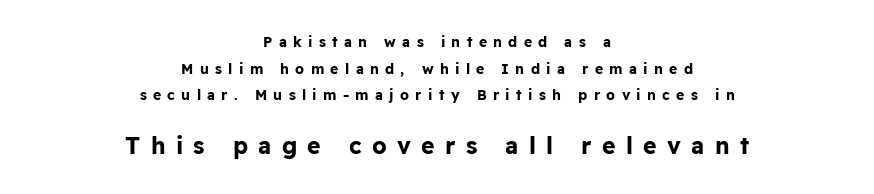
The image shows 23 px bold type, upright; set centered, loose line spacing (1.9x), unusually wide letter spacing (+0.45 em), not underlined; the second (bottom) block is 1.64x larger.
